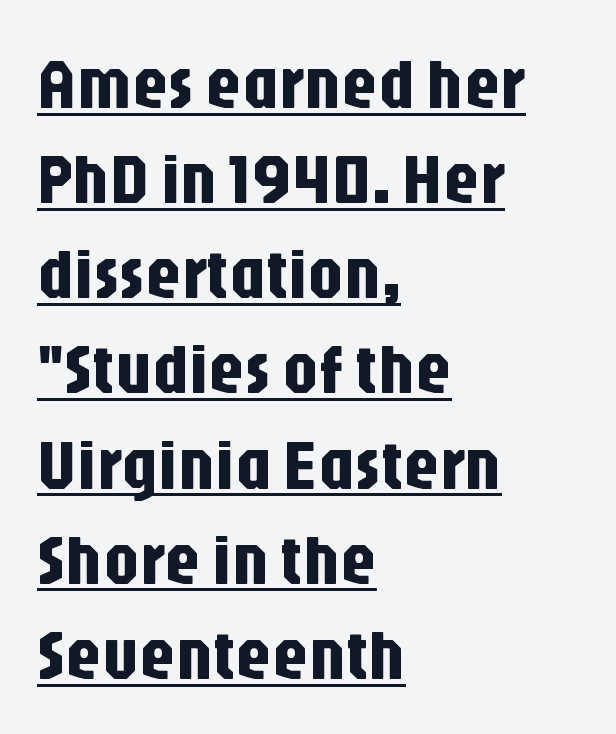
Q: Is the text italic (slanted)? A: No, it is upright.
Q: Is the typeface a serif or a sans-serif typeface? A: Sans-serif.
Q: Is the text underlined? A: Yes.
Q: How is the paragraph aligned? A: Left-aligned.
Q: Is the spacing between letters normal or unusually wide? A: Normal.
Q: Is the spacing between lines tight, normal or loose? A: Normal.
Q: Width (condensed, normal, or wide)? A: Condensed.
Q: Stroke contrast? A: Low.
Q: x-height? A: Large.
Q: Monospaced? A: No.
